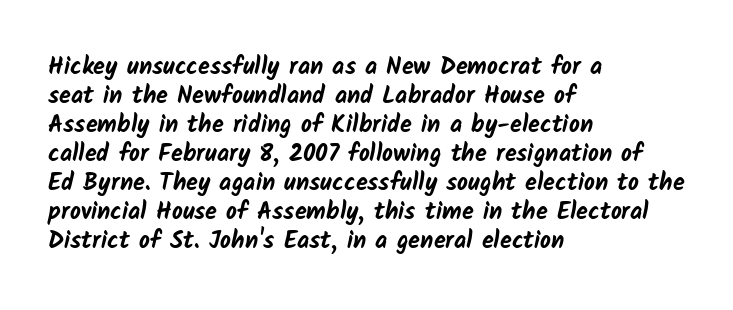
The image shows 24 px bold type; set left-aligned, line spacing 1.21x, normal letter spacing, not underlined.
